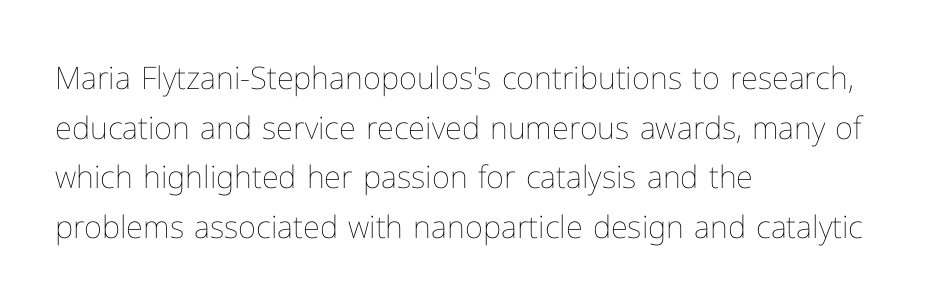
{"italic": "no", "bold": "no", "weight": "thin", "width": "normal", "stroke_contrast": "low", "x_height": "medium", "monospaced": "no", "underline": "no", "align": "left", "line_spacing": "normal", "line_spacing_ratio": 1.6, "letter_spacing": "normal", "letter_spacing_em": 0.0, "glyph_px": 31}
